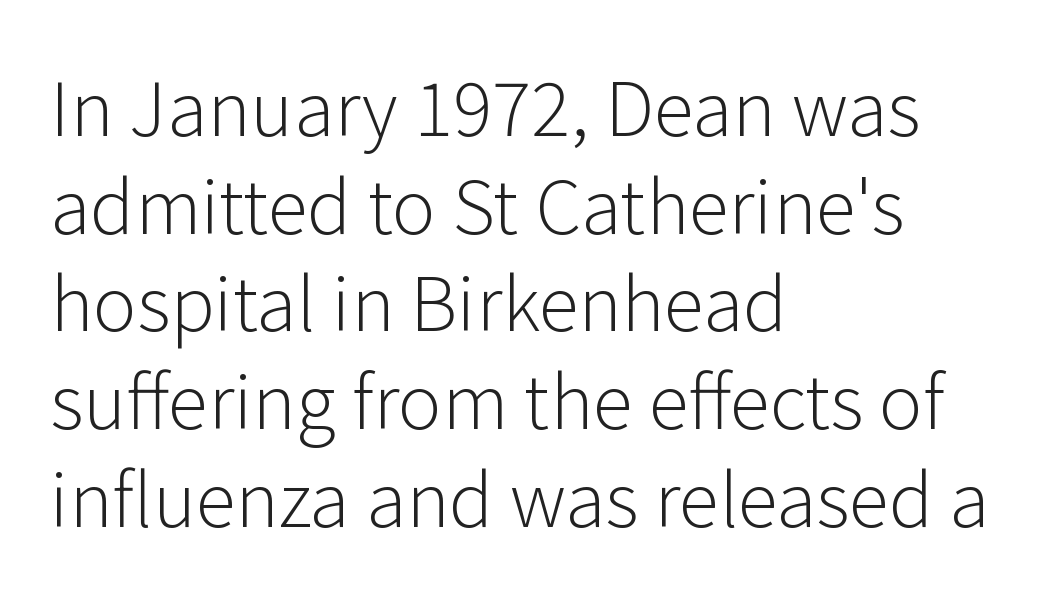
Q: Is the text bold? A: No.
Q: Is the text italic (slanted)? A: No, it is upright.
Q: Is the typeface a serif or a sans-serif typeface? A: Sans-serif.
Q: Is the text underlined? A: No.
Q: How is the paragraph aligned? A: Left-aligned.
Q: Is the spacing between letters normal or unusually wide? A: Normal.
Q: Is the spacing between lines tight, normal or loose? A: Normal.
Q: Width (condensed, normal, or wide)? A: Normal.
Q: Stroke contrast? A: Low.
Q: x-height? A: Medium.
Q: Monospaced? A: No.
